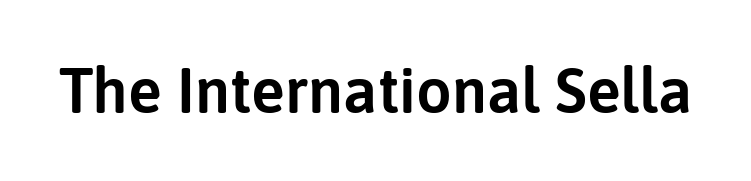
In terms of letterspacing, this is plain default setting. These lines are rendered in a variable-pitch font. Lines of text with bare space underneath. Typographically, this falls in the sans-serif category. Rendered with straight, roman letterforms.
